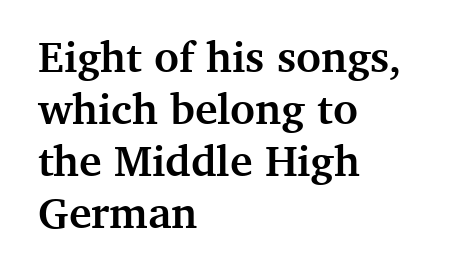
Students, note that the glyphs here touch the page at normal intervals. Each letter's strokes conclude with small projecting serifs. The type sits square on the baseline with zero lean. The rendering uses natural spacing where letterforms have individual widths.
